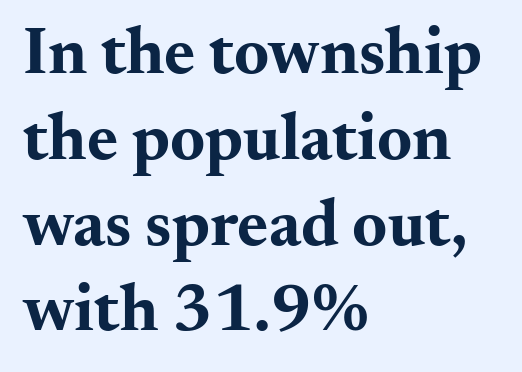
The image shows 67 px bold, wide serif type, upright; set left-aligned, normal line spacing (1.28x), normal letter spacing, not underlined; medium stroke contrast and a small x-height.
